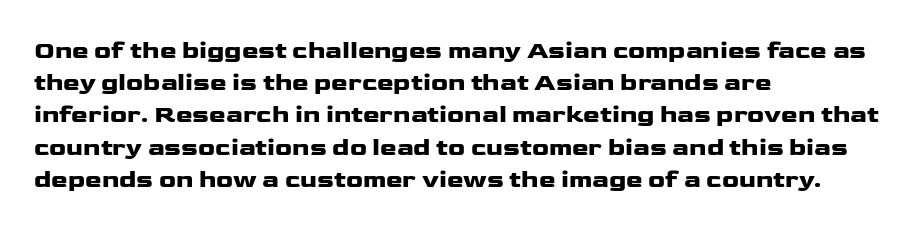
Q: Is the text italic (slanted)? A: No, it is upright.
Q: Is the text underlined? A: No.
Q: How is the paragraph aligned? A: Left-aligned.
Q: Is the spacing between letters normal or unusually wide? A: Normal.
Q: Is the spacing between lines tight, normal or loose? A: Normal.
